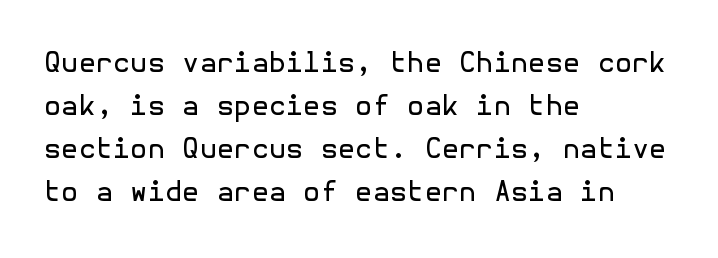
Q: Is the text bold? A: No.
Q: Is the text italic (slanted)? A: No, it is upright.
Q: Is the typeface a serif or a sans-serif typeface? A: Sans-serif.
Q: Is the text underlined? A: No.
Q: How is the paragraph aligned? A: Left-aligned.
Q: Is the spacing between letters normal or unusually wide? A: Normal.
Q: Is the spacing between lines tight, normal or loose? A: Normal.
Q: Width (condensed, normal, or wide)? A: Normal.
Q: x-height? A: Medium.
